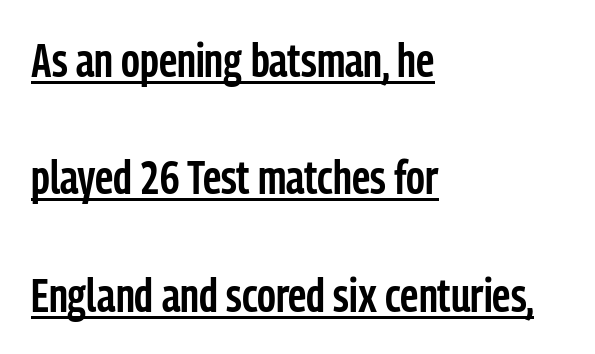
{"serif": "no", "italic": "no", "bold": "semi", "weight": "semibold", "width": "condensed", "stroke_contrast": "low", "x_height": "medium", "monospaced": "no", "underline": "yes", "align": "left", "line_spacing": "loose", "line_spacing_ratio": 2.5, "letter_spacing": "normal", "letter_spacing_em": 0.0, "glyph_px": 47}
